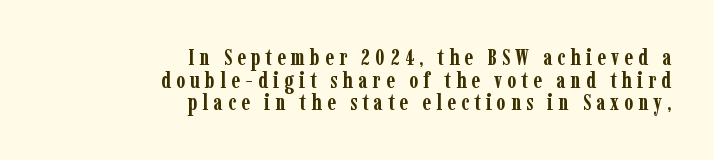
The image shows 23 px bold type, upright; set right-aligned, tight line spacing (0.98x), unusually wide letter spacing (+0.22 em), not underlined.
